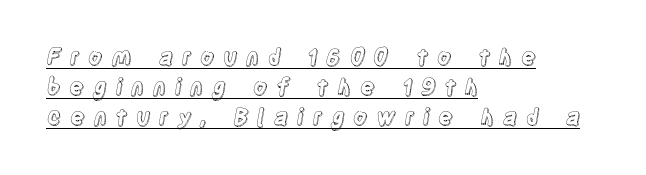
Line spacing here is normal. Tracking value appears strongly positive — letters spread wide. This sample carries an underscore along the baseline area.
